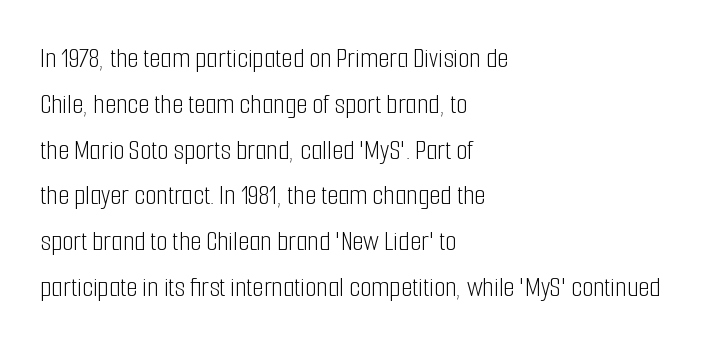
Q: Is the text bold? A: No.
Q: Is the text italic (slanted)? A: No, it is upright.
Q: Is the typeface a serif or a sans-serif typeface? A: Sans-serif.
Q: Is the text underlined? A: No.
Q: How is the paragraph aligned? A: Left-aligned.
Q: Is the spacing between letters normal or unusually wide? A: Normal.
Q: Is the spacing between lines tight, normal or loose? A: Normal.
Q: Width (condensed, normal, or wide)? A: Condensed.
Q: Stroke contrast? A: Low.
Q: x-height? A: Medium.
Q: Monospaced? A: No.
